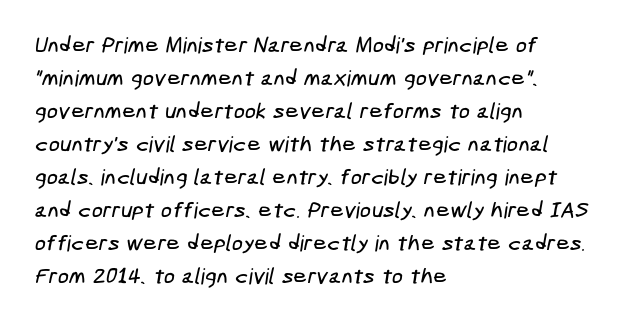
The image shows 22 px text type; set left-aligned, normal line spacing (1.5x), normal letter spacing, not underlined.
